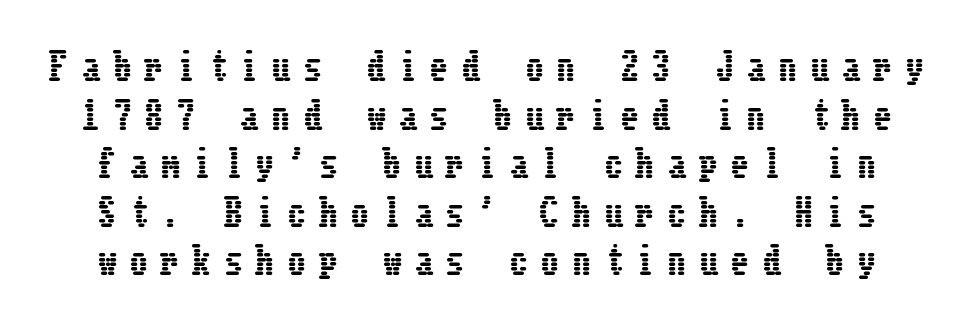
Q: Is the text italic (slanted)? A: No, it is upright.
Q: Is the text underlined? A: No.
Q: Is the spacing between letters normal or unusually wide? A: Unusually wide.
Q: Is the spacing between lines tight, normal or loose? A: Normal.
Q: Width (condensed, normal, or wide)? A: Condensed.
Q: Stroke contrast? A: Low.
Q: x-height? A: Medium.
